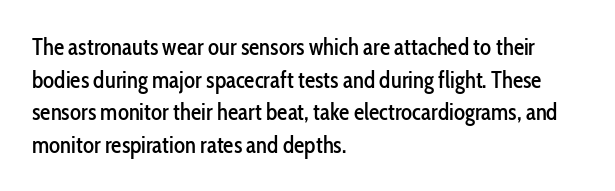
{"italic": "no", "underline": "no", "align": "left", "line_spacing": "normal", "line_spacing_ratio": 1.42, "letter_spacing": "normal", "letter_spacing_em": 0.0, "glyph_px": 23}
